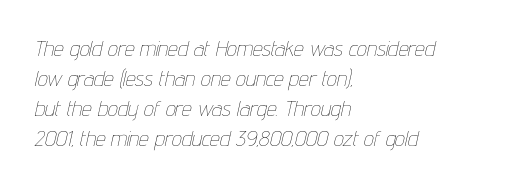
Q: Is the text bold? A: No.
Q: Is the text italic (slanted)? A: Yes, it leans right by about 12 degrees.
Q: Is the text underlined? A: No.
Q: How is the paragraph aligned? A: Left-aligned.
Q: Is the spacing between letters normal or unusually wide? A: Normal.
Q: Is the spacing between lines tight, normal or loose? A: Normal.
